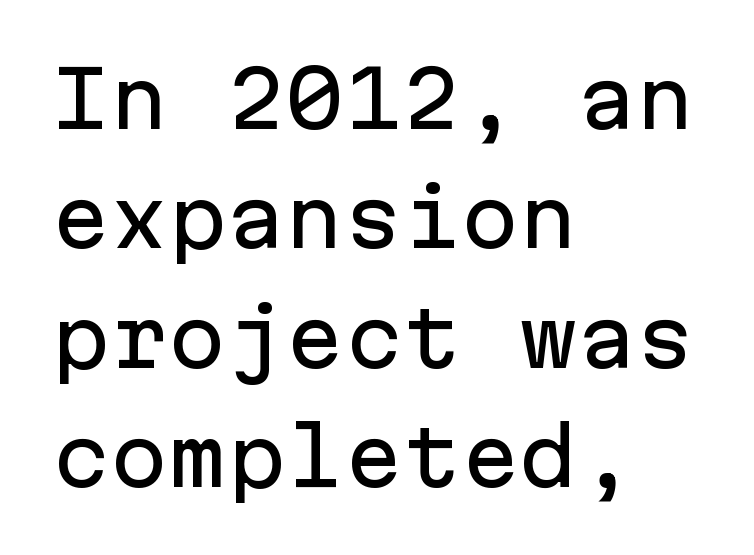
The image shows 78 px sans-serif type, upright, monospaced; set left-aligned, normal line spacing (1.53x), normal letter spacing, not underlined; low stroke contrast and a medium x-height.
